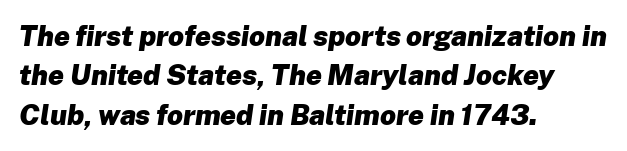
The image shows 28 px heavy type, italic (leaning right); set left-aligned, normal line spacing (1.41x), normal letter spacing, not underlined; low stroke contrast and a medium x-height.
